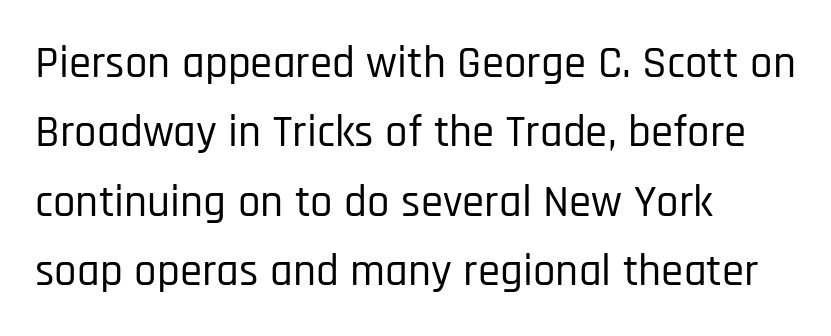
{"serif": "no", "italic": "no", "width": "condensed", "stroke_contrast": "low", "x_height": "large", "monospaced": "no", "underline": "no", "align": "left", "line_spacing": "normal", "line_spacing_ratio": 1.54, "letter_spacing": "normal", "letter_spacing_em": 0.0, "glyph_px": 45}
